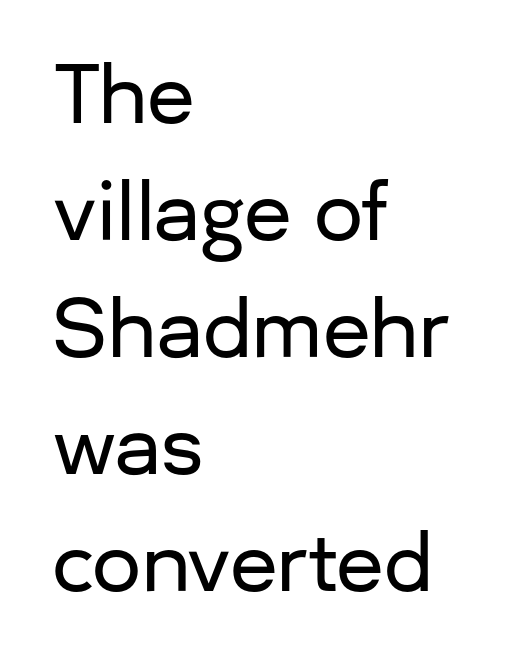
A sans-serif font was chosen for this passage. Do the characters align in a grid? No, the font is proportional. The gap between lines stays unmarked. The paragraph has a hard left edge and a soft right edge. These lines were composed using upright roman letters. Students, observe: this is what conventionally led text looks like.
